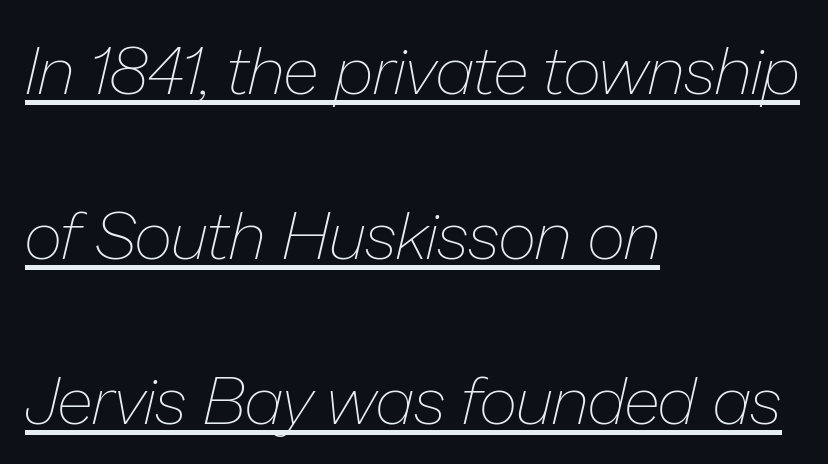
{"italic": "yes", "lean": "right", "slant_degrees": 13, "bold": "no", "weight": "thin", "width": "normal", "stroke_contrast": "low", "x_height": "medium", "monospaced": "no", "underline": "yes", "align": "left", "line_spacing": "loose", "line_spacing_ratio": 2.46, "letter_spacing": "normal", "letter_spacing_em": 0.0, "glyph_px": 67}
